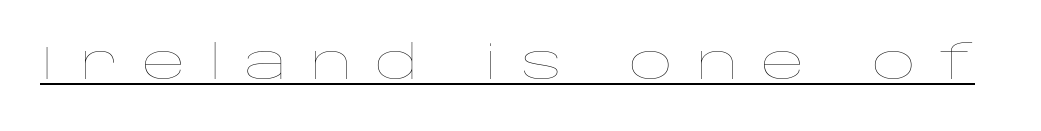
The image shows 48 px thin, wide type, upright; set unusually wide letter spacing (+0.48 em), underlined; low stroke contrast and a large x-height.
